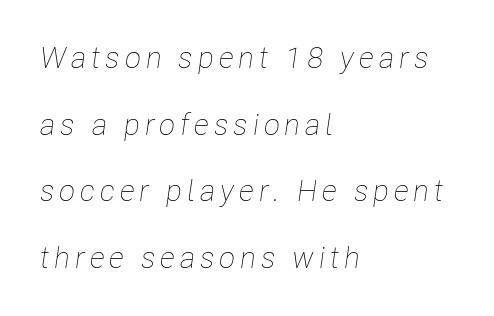
Q: Is the text bold? A: No.
Q: Is the text italic (slanted)? A: Yes, it leans right by about 8 degrees.
Q: Is the text underlined? A: No.
Q: How is the paragraph aligned? A: Left-aligned.
Q: Is the spacing between lines tight, normal or loose? A: Loose.
Q: Width (condensed, normal, or wide)? A: Condensed.
Q: Stroke contrast? A: Low.
Q: x-height? A: Medium.
Q: Monospaced? A: No.
